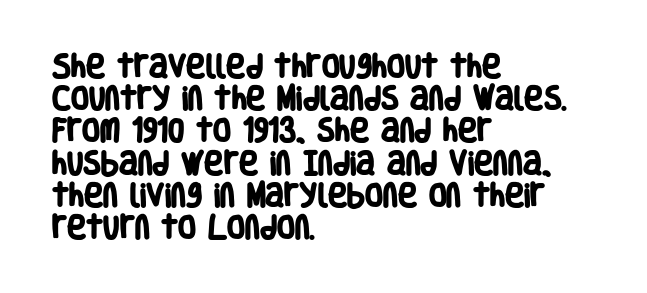
Q: Is the text bold? A: Yes.
Q: Is the text underlined? A: No.
Q: How is the paragraph aligned? A: Left-aligned.
Q: Is the spacing between letters normal or unusually wide? A: Normal.
